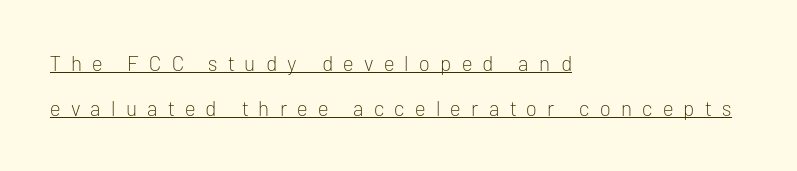
The characters are drawn with everyday or finer stroke widths. Notice how a bar underscores the lettering throughout. Display-style spreading of the glyphs; the letterfit is very open. Left-aligned paragraph, ragged on the right. Interline gaps are noticeably wide in this sample.
